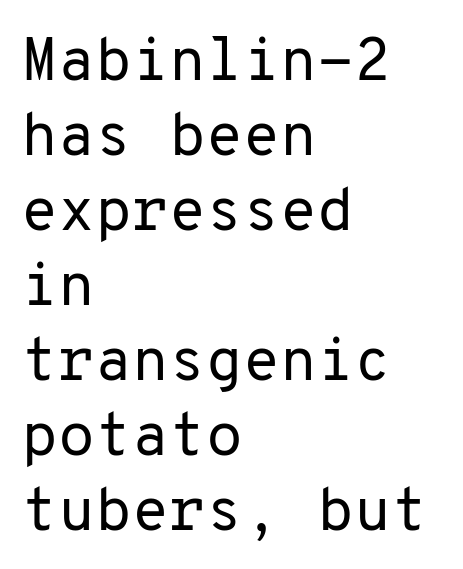
Q: Is the text bold? A: No.
Q: Is the text italic (slanted)? A: No, it is upright.
Q: Is the typeface a serif or a sans-serif typeface? A: Sans-serif.
Q: Is the text underlined? A: No.
Q: How is the paragraph aligned? A: Left-aligned.
Q: Is the spacing between letters normal or unusually wide? A: Normal.
Q: Is the spacing between lines tight, normal or loose? A: Normal.
Q: Width (condensed, normal, or wide)? A: Normal.
Q: Stroke contrast? A: Low.
Q: x-height? A: Medium.
Q: Monospaced? A: Yes.
